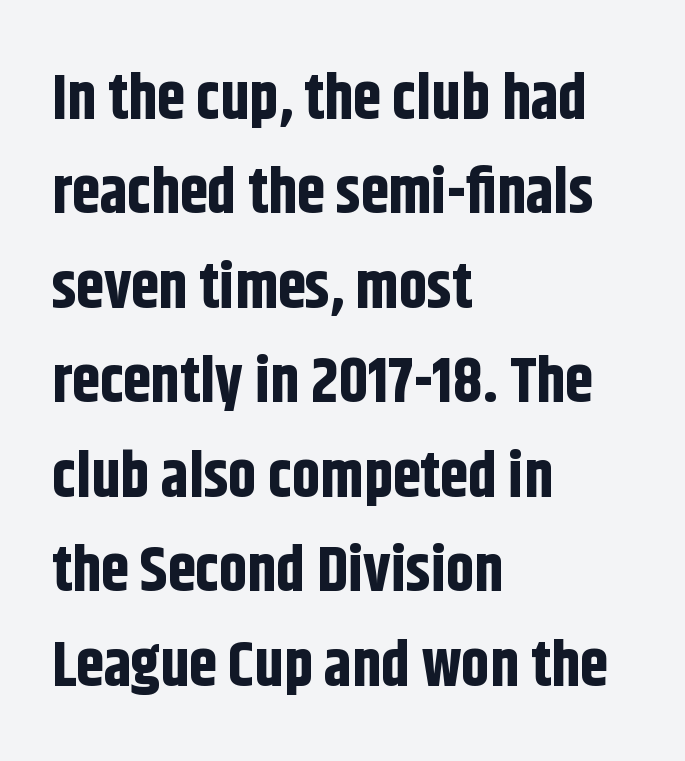
{"serif": "no", "italic": "no", "bold": "yes", "weight": "bold", "width": "condensed", "stroke_contrast": "low", "x_height": "large", "monospaced": "no", "underline": "no", "align": "left", "line_spacing": "normal", "line_spacing_ratio": 1.5, "letter_spacing": "normal", "letter_spacing_em": 0.0, "glyph_px": 63}
